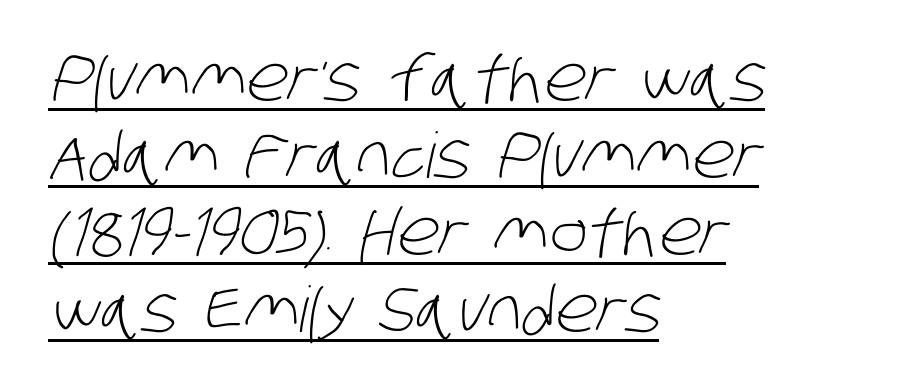
{"serif": "no", "bold": "no", "weight": "light", "width": "condensed", "stroke_contrast": "low", "x_height": "large", "monospaced": "no", "underline": "yes", "align": "left", "line_spacing_ratio": 1.22, "letter_spacing": "normal", "letter_spacing_em": 0.0, "glyph_px": 63}
